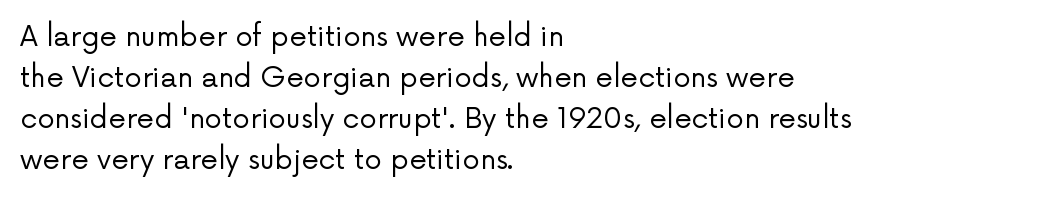
Q: Is the text bold? A: No.
Q: Is the text italic (slanted)? A: No, it is upright.
Q: Is the typeface a serif or a sans-serif typeface? A: Sans-serif.
Q: Is the text underlined? A: No.
Q: How is the paragraph aligned? A: Left-aligned.
Q: Is the spacing between letters normal or unusually wide? A: Normal.
Q: Is the spacing between lines tight, normal or loose? A: Normal.
Q: Width (condensed, normal, or wide)? A: Normal.
Q: Stroke contrast? A: Low.
Q: x-height? A: Medium.
Q: Monospaced? A: No.
